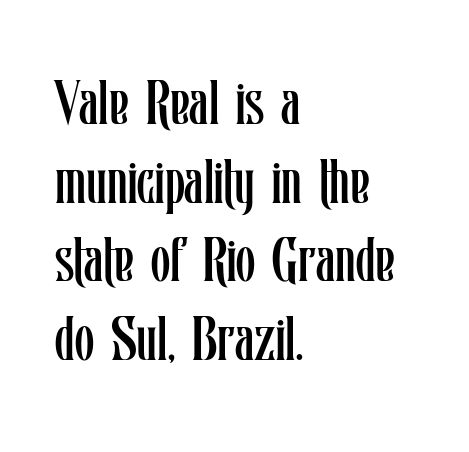
The image shows 63 px regular-weight, condensed type, upright; set left-aligned, normal line spacing (1.25x), normal letter spacing, not underlined; low stroke contrast and a medium x-height.
